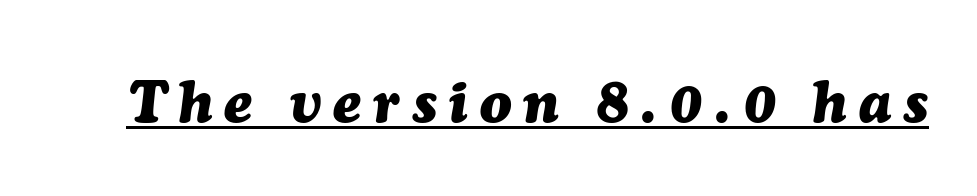
The image shows 58 px heavy type, italic (leaning right); set unusually wide letter spacing (+0.21 em), underlined; medium stroke contrast and a medium x-height.
